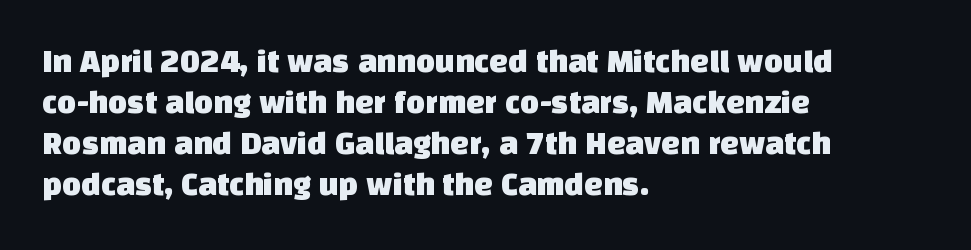
Rule under the text: the space is simply empty. All the whitespace from short lines collects on the right. Typographically, this falls in the sans-serif category. The type is set solid horizontally, with unmodified tracking. Character widths vary here, with narrow letters taking less room than wide ones.
